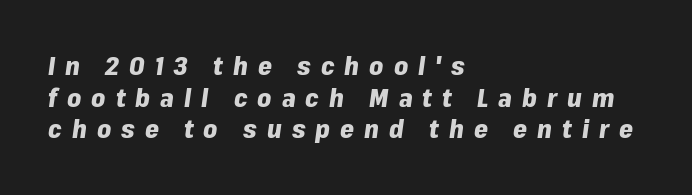
The image shows 25 px bold type, italic (leaning right); set left-aligned, normal line spacing (1.27x), unusually wide letter spacing (+0.4 em), not underlined.
